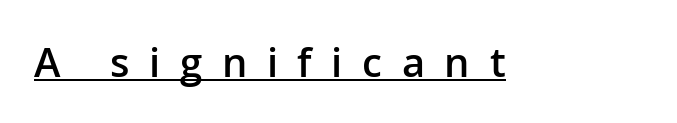
Q: Is the text bold? A: Semi-bold.
Q: Is the text italic (slanted)? A: No, it is upright.
Q: Is the typeface a serif or a sans-serif typeface? A: Sans-serif.
Q: Is the text underlined? A: Yes.
Q: Is the spacing between letters normal or unusually wide? A: Unusually wide.
Q: Width (condensed, normal, or wide)? A: Normal.
Q: Stroke contrast? A: Low.
Q: x-height? A: Medium.
Q: Monospaced? A: No.
